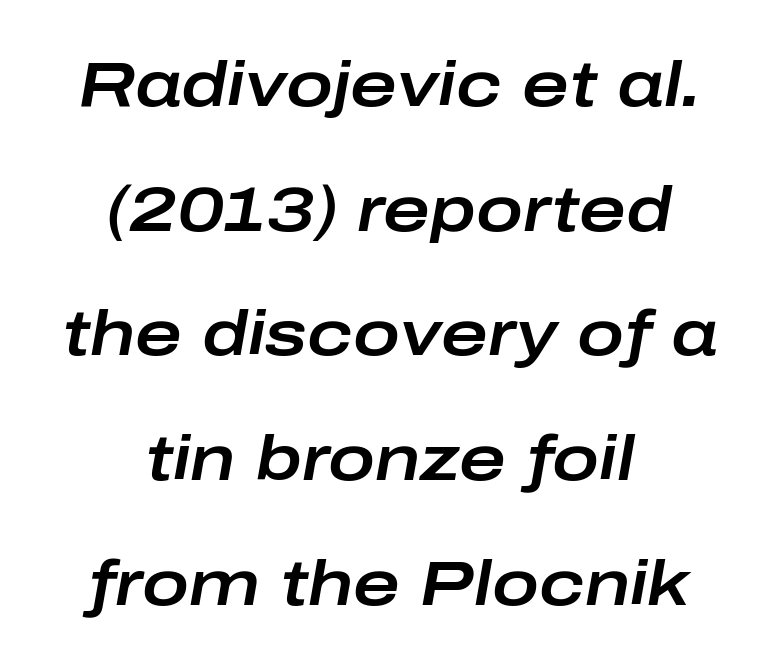
This sample is center-justified, so both line endings float freely. How are the letters spaced? Ordinarily, with no added tracking. Tall strokes in this sample are angled rather than plumb. In terms of leading, this rendering errs on the spacious side.
